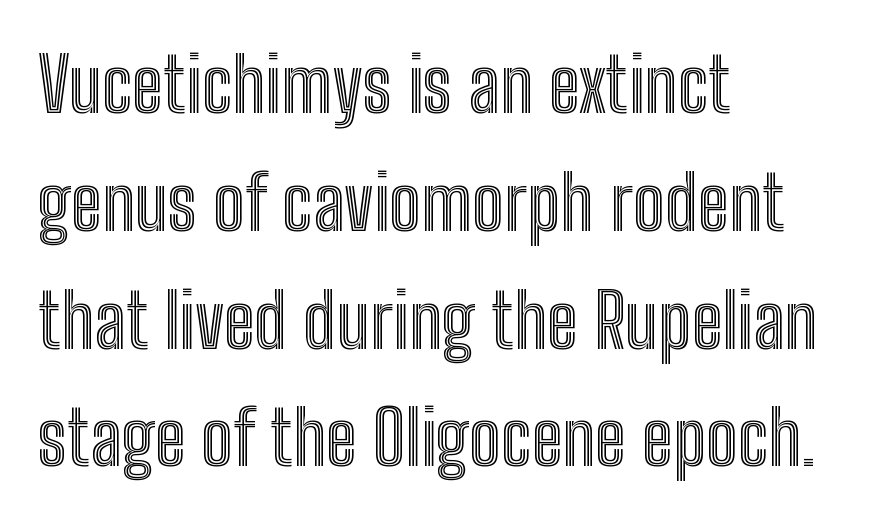
Character widths vary here, with narrow letters taking less room than wide ones. Bare-footed words on every line. Does the leading feel generous? No, just average. Layout note: lines flush left. Nothing unusual about the tracking: characters are spaced as the font intends.
